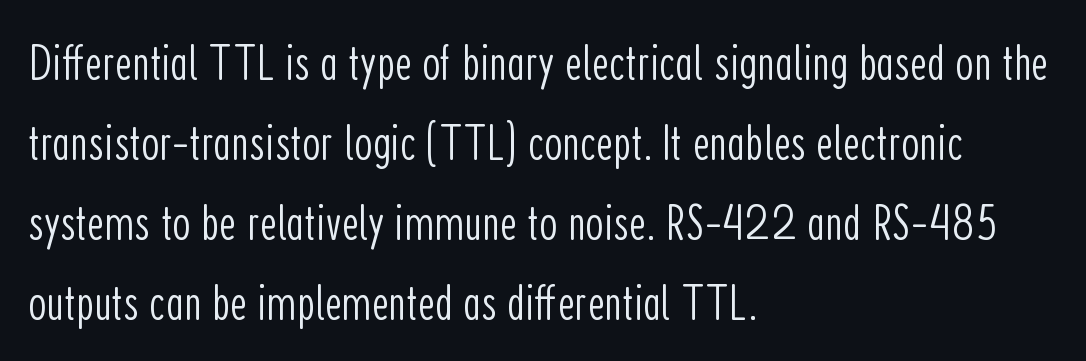
{"serif": "no", "italic": "no", "bold": "no", "weight": "light", "width": "condensed", "stroke_contrast": "low", "x_height": "medium", "monospaced": "no", "underline": "no", "align": "left", "line_spacing": "normal", "line_spacing_ratio": 1.54, "letter_spacing": "normal", "letter_spacing_em": 0.0, "glyph_px": 52}
